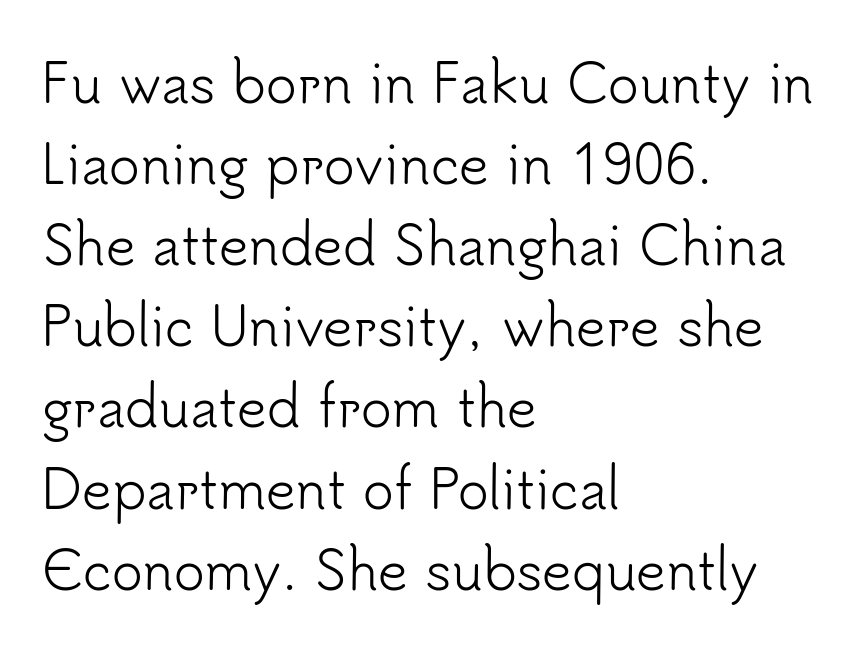
Q: Is the text bold? A: No.
Q: Is the text italic (slanted)? A: No, it is upright.
Q: Is the typeface a serif or a sans-serif typeface? A: Sans-serif.
Q: Is the text underlined? A: No.
Q: How is the paragraph aligned? A: Left-aligned.
Q: Is the spacing between letters normal or unusually wide? A: Normal.
Q: Is the spacing between lines tight, normal or loose? A: Normal.
Q: Width (condensed, normal, or wide)? A: Normal.
Q: Stroke contrast? A: Low.
Q: x-height? A: Small.
Q: Monospaced? A: No.
